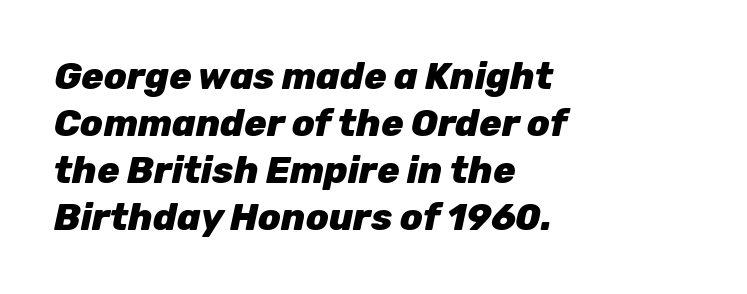
Students, note that the glyphs here touch the page at normal intervals. A full-strength bold gives these letters their thick strokes. Has an underline been added? It has not. Alignment: flush left.
